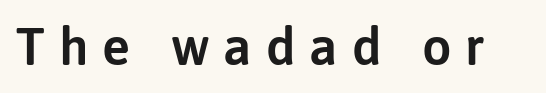
Q: Is the text italic (slanted)? A: No, it is upright.
Q: Is the typeface a serif or a sans-serif typeface? A: Sans-serif.
Q: Is the text underlined? A: No.
Q: Is the spacing between letters normal or unusually wide? A: Unusually wide.
Q: Width (condensed, normal, or wide)? A: Normal.
Q: Stroke contrast? A: Low.
Q: x-height? A: Medium.
Q: Monospaced? A: No.
